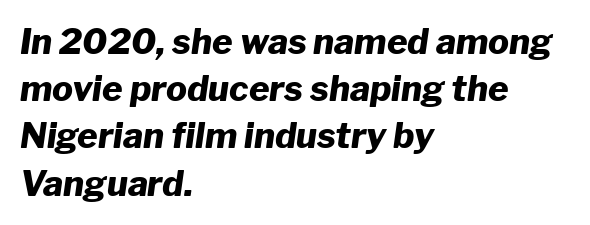
{"italic": "yes", "lean": "right", "slant_degrees": 8, "bold": "yes", "weight": "heavy", "width": "normal", "stroke_contrast": "low", "x_height": "medium", "monospaced": "no", "underline": "no", "align": "left", "line_spacing": "normal", "line_spacing_ratio": 1.35, "letter_spacing": "normal", "letter_spacing_em": 0.0, "glyph_px": 35}
